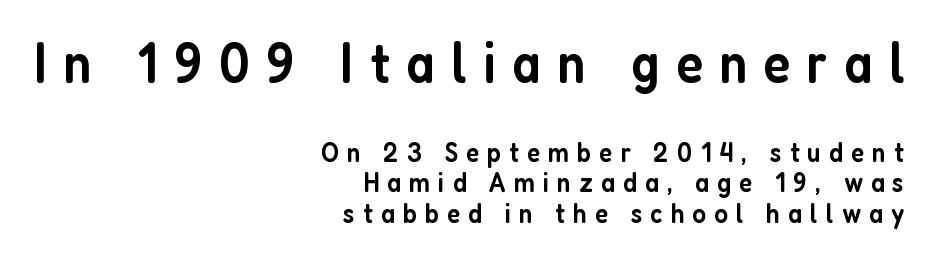
{"serif": "no", "italic": "no", "bold": "semi", "weight": "semibold", "width": "condensed", "stroke_contrast": "low", "x_height": "medium", "monospaced": "no", "underline": "no", "align": "right", "line_spacing": "tight", "line_spacing_ratio": 1.09, "letter_spacing": "wide", "letter_spacing_em": 0.29, "larger_block": "first", "size_ratio": 2.04, "glyph_px": 57}
